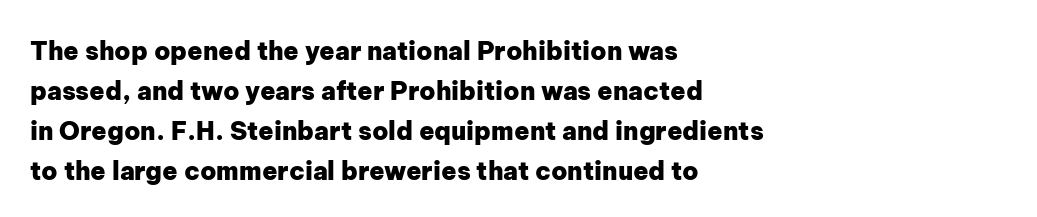
The image shows 25 px bold type, upright; set left-aligned, normal line spacing (1.6x), normal letter spacing, not underlined.
